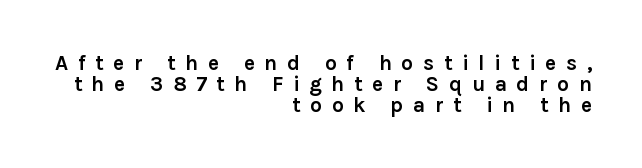
The image shows 21 px bold type, upright; set right-aligned, tight line spacing (1.0x), unusually wide letter spacing (+0.46 em), not underlined.
